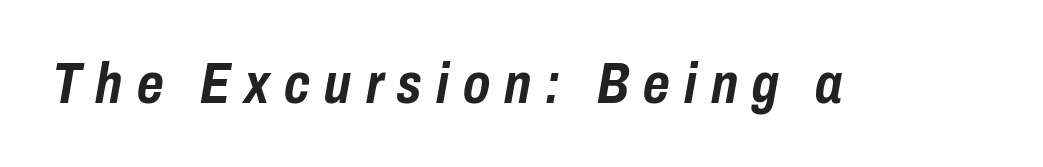
Q: Is the text bold? A: Yes.
Q: Is the text italic (slanted)? A: Yes, it leans right by about 10 degrees.
Q: Is the text underlined? A: No.
Q: Is the spacing between letters normal or unusually wide? A: Unusually wide.
Q: Width (condensed, normal, or wide)? A: Condensed.
Q: Stroke contrast? A: Low.
Q: x-height? A: Medium.
Q: Monospaced? A: No.
